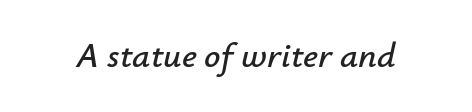
The image shows 36 px text type, italic (leaning right); set normal letter spacing, not underlined; low stroke contrast and a small x-height.
